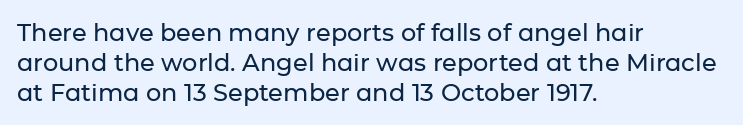
Q: Is the text italic (slanted)? A: No, it is upright.
Q: Is the text underlined? A: No.
Q: How is the paragraph aligned? A: Left-aligned.
Q: Is the spacing between letters normal or unusually wide? A: Normal.
